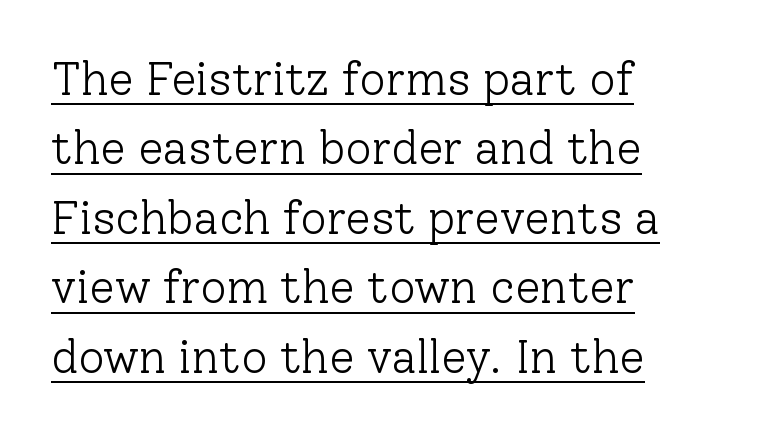
The image shows 46 px light serif type, upright; set left-aligned, normal line spacing (1.51x), normal letter spacing, underlined; low stroke contrast and a medium x-height.
